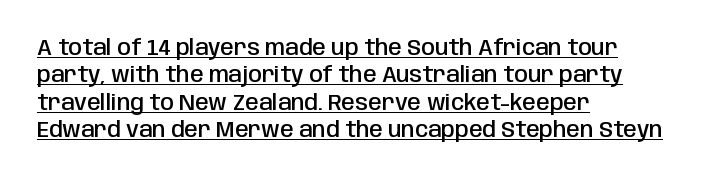
A typesetter would mark this as roman, not italic. Honestly, the row spacing looks completely unremarkable. Caption: semibold face, moderately heavy strokes. The typesetter has applied underlining to the passage shown. No extra tracking has been applied to these lines. The setting favours the left margin, as ordinary paragraphs usually do.
